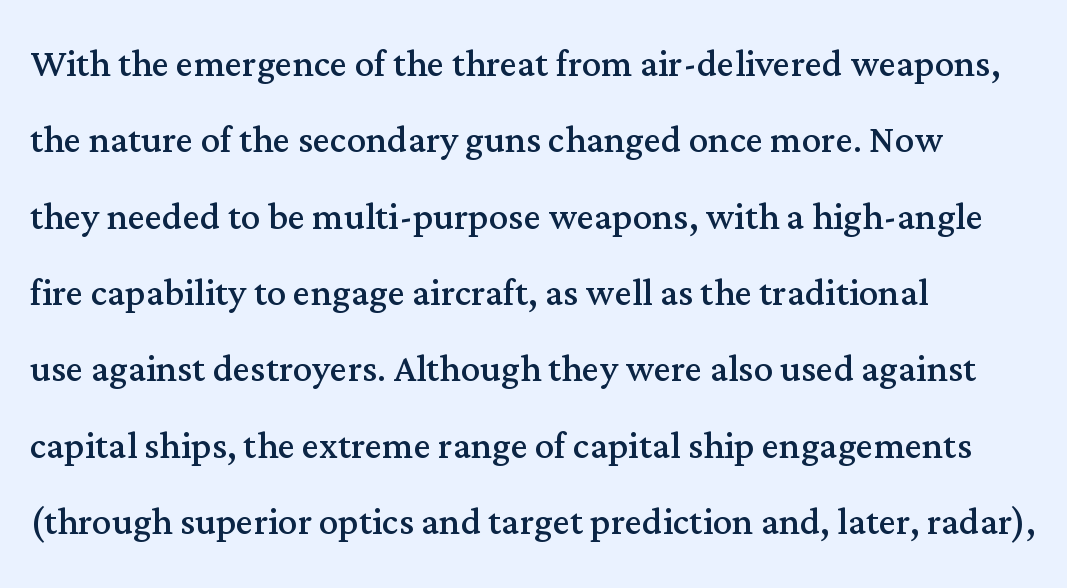
{"serif": "yes", "italic": "no", "bold": "no", "weight": "regular", "width": "normal", "stroke_contrast": "medium", "x_height": "medium", "monospaced": "no", "underline": "no", "align": "left", "line_spacing": "normal", "line_spacing_ratio": 1.59, "letter_spacing": "normal", "letter_spacing_em": 0.0, "glyph_px": 48}
